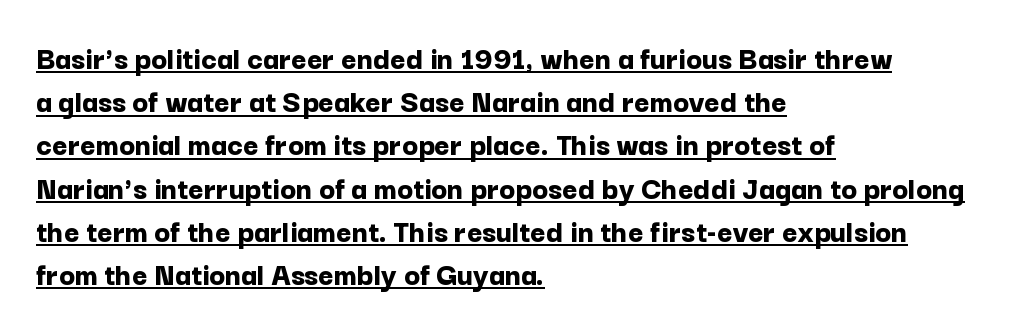
The image shows 33 px bold sans-serif type, upright; set left-aligned, normal line spacing (1.31x), normal letter spacing, underlined; low stroke contrast and a medium x-height.
